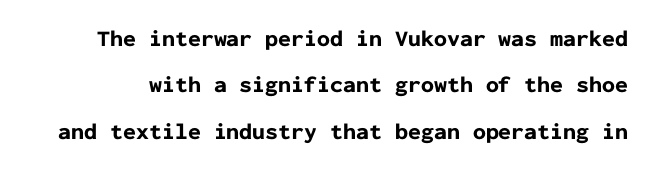
The image shows 23 px bold type, upright; set loose line spacing (2.02x), normal letter spacing, not underlined.
